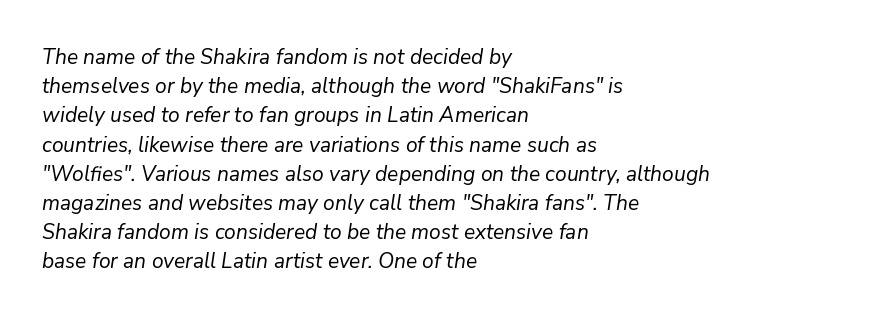
The image shows 21 px text type, italic (leaning right); set left-aligned, normal line spacing (1.39x), normal letter spacing, not underlined.
